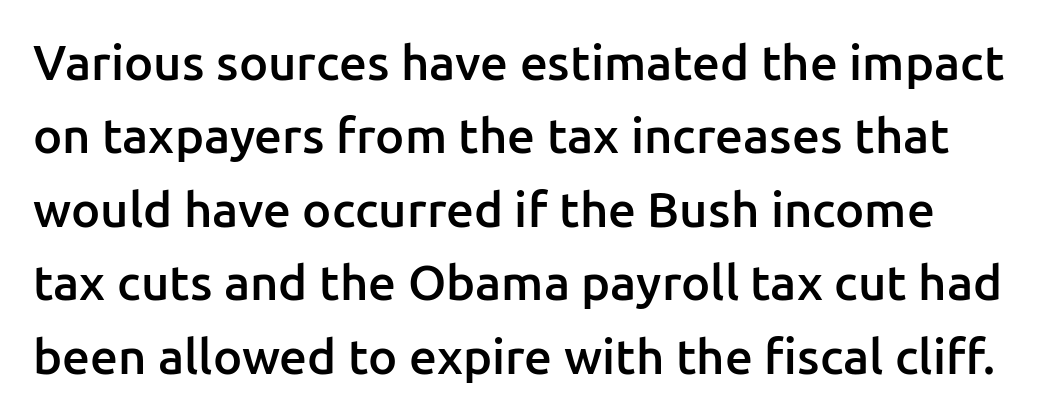
{"serif": "no", "italic": "no", "bold": "semi", "weight": "semibold", "width": "normal", "stroke_contrast": "low", "x_height": "medium", "monospaced": "no", "underline": "no", "line_spacing": "normal", "line_spacing_ratio": 1.5, "letter_spacing": "normal", "letter_spacing_em": 0.0, "glyph_px": 49}
